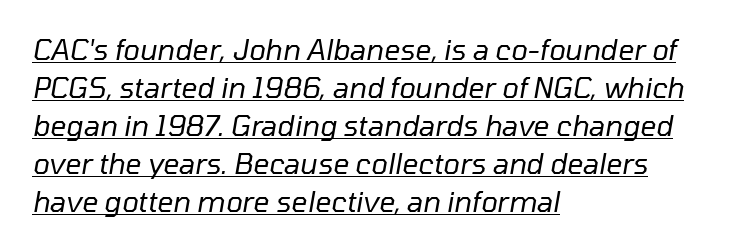
The image shows 28 px regular-weight type, italic (leaning right); set left-aligned, normal line spacing (1.36x), normal letter spacing, underlined; low stroke contrast and a medium x-height.
